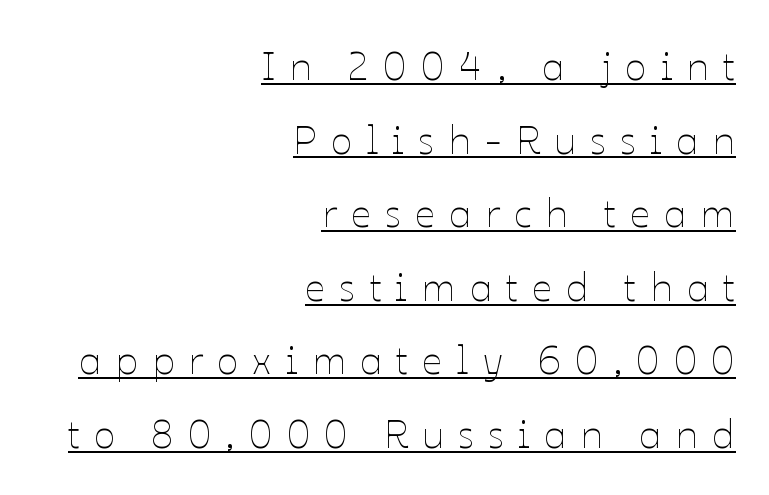
The image shows 40 px thin type, upright; set right-aligned, line spacing 1.84x, unusually wide letter spacing (+0.35 em), underlined; low stroke contrast and a medium x-height.
